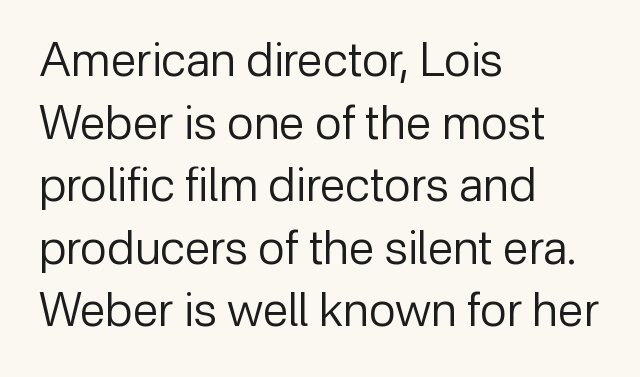
{"serif": "no", "italic": "no", "bold": "no", "weight": "regular", "width": "normal", "stroke_contrast": "low", "x_height": "medium", "monospaced": "no", "underline": "no", "align": "left", "line_spacing": "normal", "line_spacing_ratio": 1.33, "letter_spacing": "normal", "letter_spacing_em": 0.0, "glyph_px": 47}
